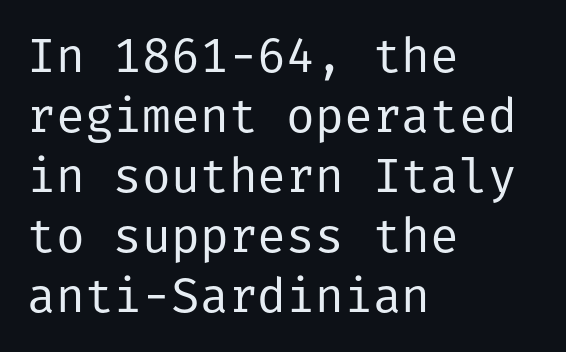
The image shows 48 px regular-weight sans-serif type, upright; set left-aligned, normal line spacing (1.25x), normal letter spacing, not underlined; low stroke contrast and a medium x-height.
